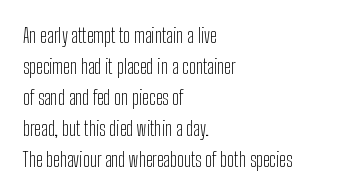
The face looks like a standard text weight, possibly lighter. The type is set solid horizontally, with unmodified tracking. The lettering stays uniformly vertical, giving the passage a roman look. Leading: standard. Casual observation: everything's shoved over to the left.
